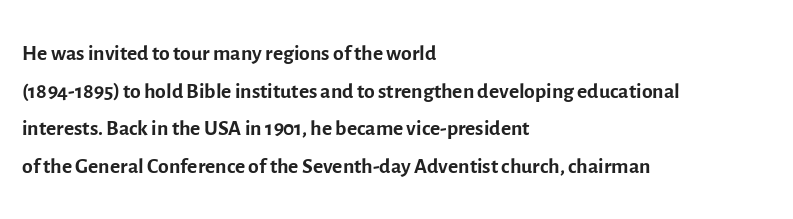
Q: Is the text bold? A: No.
Q: Is the text italic (slanted)? A: No, it is upright.
Q: Is the typeface a serif or a sans-serif typeface? A: Sans-serif.
Q: Is the text underlined? A: No.
Q: How is the paragraph aligned? A: Left-aligned.
Q: Is the spacing between letters normal or unusually wide? A: Normal.
Q: Width (condensed, normal, or wide)? A: Normal.
Q: x-height? A: Medium.
Q: Monospaced? A: No.
